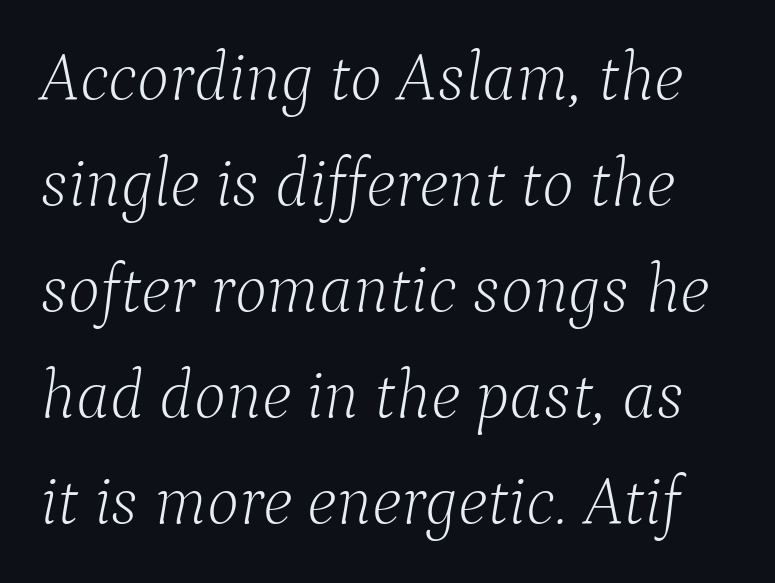
{"serif": "yes", "italic": "yes", "lean": "right", "slant_degrees": 9, "bold": "no", "weight": "light", "width": "normal", "stroke_contrast": "low", "x_height": "medium", "monospaced": "no", "underline": "no", "line_spacing": "normal", "line_spacing_ratio": 1.56, "letter_spacing": "normal", "letter_spacing_em": 0.0, "glyph_px": 68}
